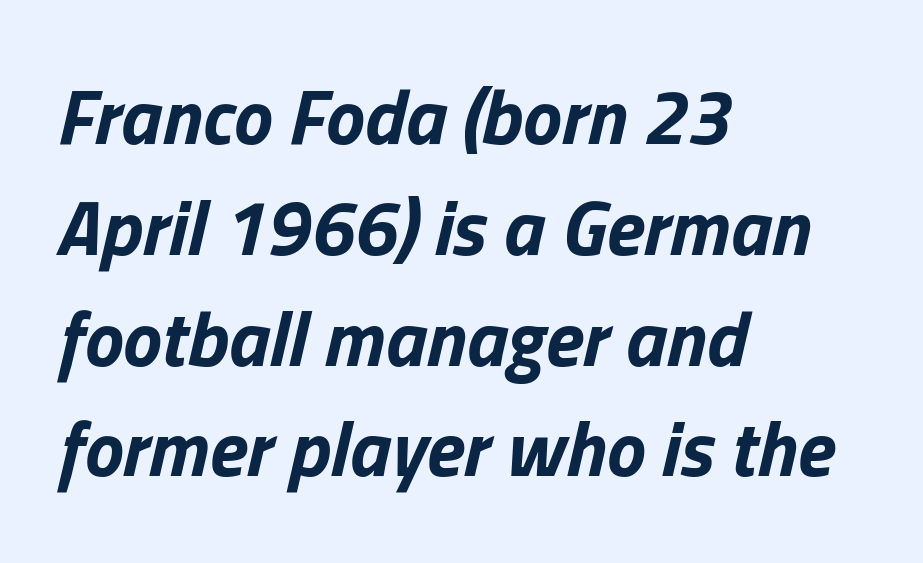
Here the glyphs are tracked normally, forming tight word shapes. The ragged edge is on the right, which tells us the setting is flush left. Vertically, the passage feels balanced, rows spaced as you'd expect. Here the designer chose a conventional face with non-uniform glyph widths. Pretty heavy lettering here — definitely bold. The typography opts for an oblique posture over an upright one.
